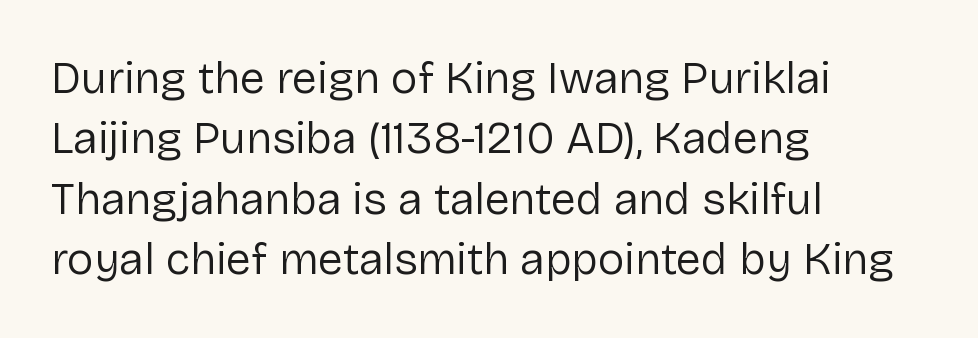
Q: Is the text bold? A: No.
Q: Is the text italic (slanted)? A: No, it is upright.
Q: Is the typeface a serif or a sans-serif typeface? A: Sans-serif.
Q: Is the text underlined? A: No.
Q: How is the paragraph aligned? A: Left-aligned.
Q: Is the spacing between letters normal or unusually wide? A: Normal.
Q: Is the spacing between lines tight, normal or loose? A: Normal.
Q: Width (condensed, normal, or wide)? A: Normal.
Q: Stroke contrast? A: Low.
Q: x-height? A: Medium.
Q: Monospaced? A: No.
